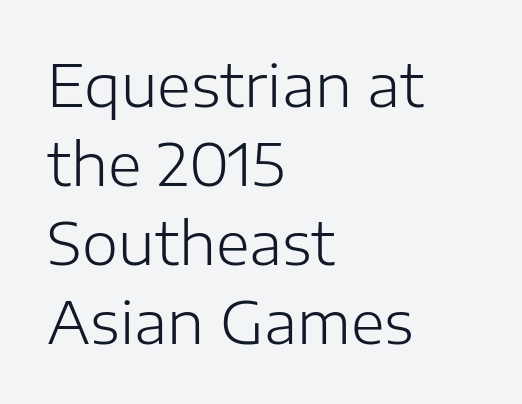
The image shows 58 px light sans-serif type, upright; set left-aligned, normal line spacing (1.36x), normal letter spacing, not underlined; low stroke contrast and a medium x-height.
